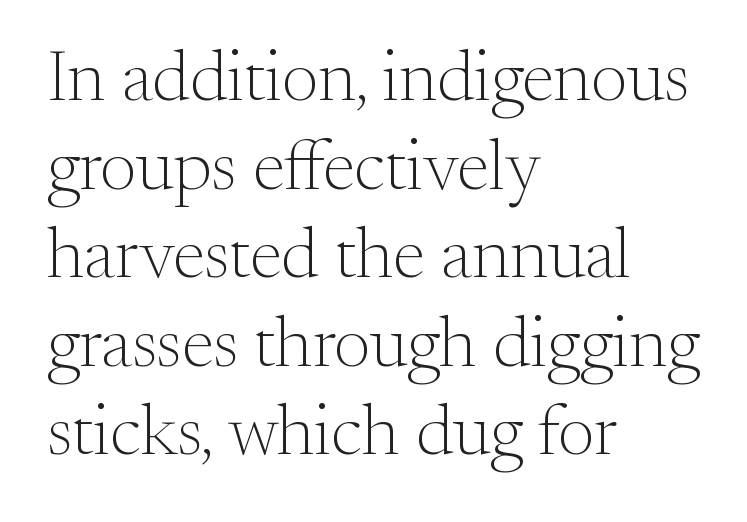
{"serif": "yes", "italic": "no", "bold": "no", "weight": "light", "width": "normal", "stroke_contrast": "medium", "x_height": "small", "monospaced": "no", "underline": "no", "align": "left", "line_spacing_ratio": 1.23, "letter_spacing": "normal", "letter_spacing_em": 0.0, "glyph_px": 72}
